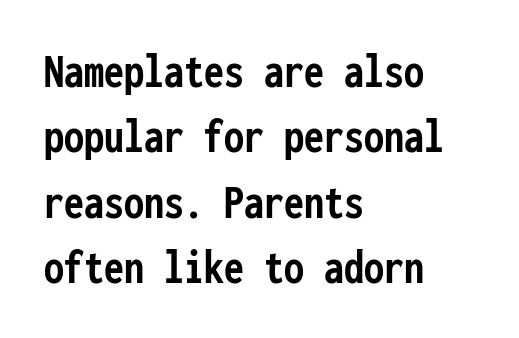
{"serif": "no", "italic": "no", "bold": "yes", "weight": "semibold", "width": "condensed", "stroke_contrast": "low", "x_height": "medium", "monospaced": "yes", "underline": "no", "align": "left", "line_spacing": "normal", "line_spacing_ratio": 1.31, "letter_spacing": "normal", "letter_spacing_em": 0.0, "glyph_px": 50}
